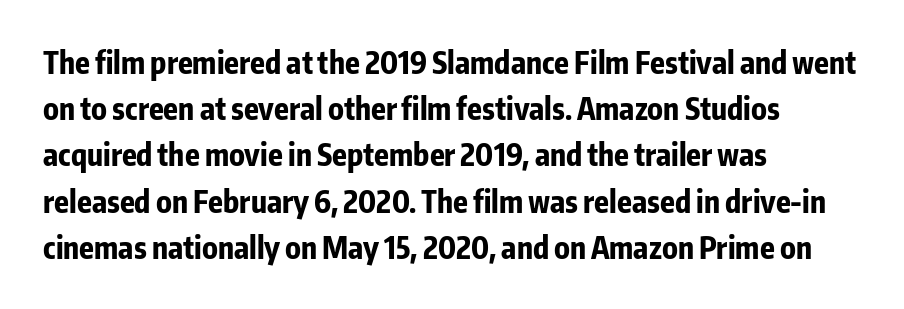
Q: Is the text bold? A: Yes.
Q: Is the text italic (slanted)? A: No, it is upright.
Q: Is the typeface a serif or a sans-serif typeface? A: Sans-serif.
Q: Is the text underlined? A: No.
Q: How is the paragraph aligned? A: Left-aligned.
Q: Is the spacing between letters normal or unusually wide? A: Normal.
Q: Is the spacing between lines tight, normal or loose? A: Normal.
Q: Width (condensed, normal, or wide)? A: Condensed.
Q: Stroke contrast? A: Low.
Q: x-height? A: Medium.
Q: Monospaced? A: No.
